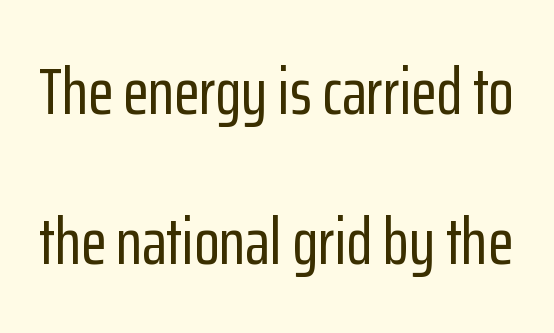
{"serif": "no", "italic": "no", "width": "condensed", "stroke_contrast": "low", "x_height": "medium", "monospaced": "no", "underline": "no", "line_spacing": "loose", "line_spacing_ratio": 2.28, "letter_spacing": "normal", "letter_spacing_em": 0.0, "glyph_px": 66}
